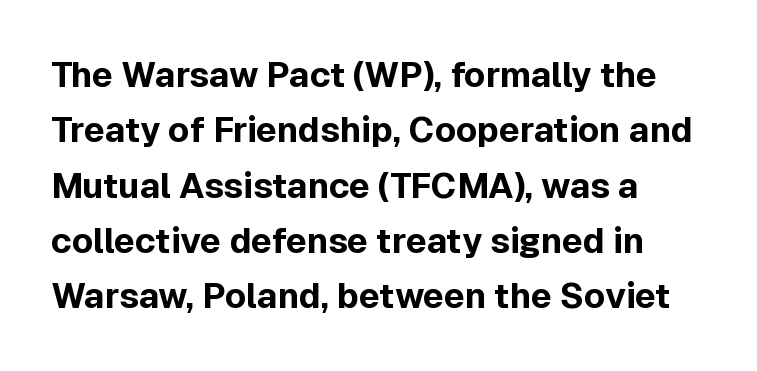
Honestly, there is no underline to notice here at all. The letters are bold, with thick, heavy strokes. A roman cut, with each character standing at attention. This rendering employs a face without finishing strokes, i.e., a sans-serif. Look at the tracking — it's just the regular setting, nothing added. Note the varied advance widths — an 'i' is clearly narrower than an 'm'.
